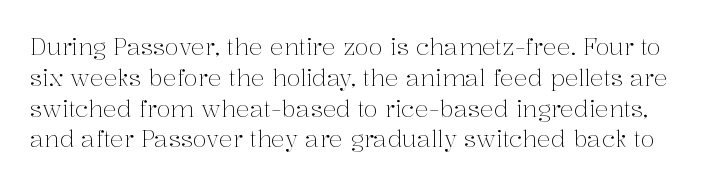
{"italic": "no", "bold": "no", "underline": "no", "line_spacing": "normal", "line_spacing_ratio": 1.34, "letter_spacing": "normal", "letter_spacing_em": 0.0, "glyph_px": 23}
